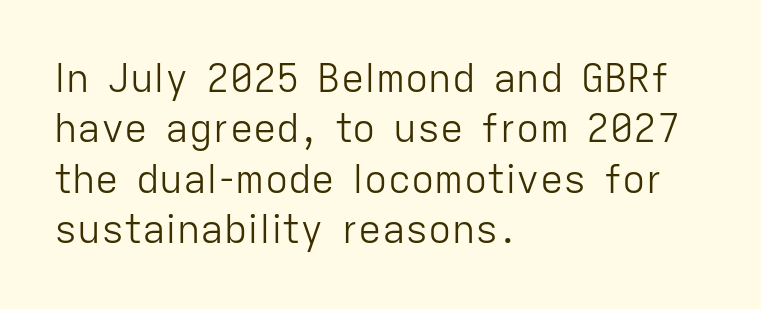
{"serif": "no", "italic": "no", "bold": "no", "weight": "light", "width": "normal", "stroke_contrast": "low", "x_height": "medium", "monospaced": "no", "underline": "no", "align": "left", "line_spacing": "normal", "line_spacing_ratio": 1.29, "letter_spacing": "normal", "letter_spacing_em": 0.0, "glyph_px": 39}
